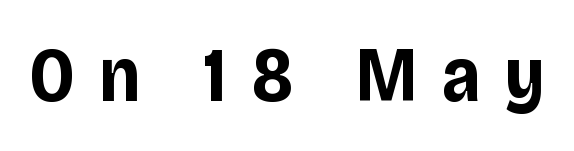
Is the letter spacing exaggerated? Yes — the characters are pushed far apart. Check under the words: just untouched page. A typesetter would call this proportional, since set widths differ per character. In terms of weight, the rendering is a true, heavy bold. Every character sits straight up, as roman type does.
